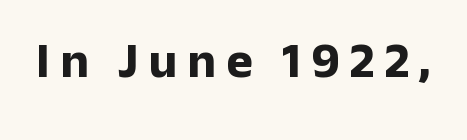
Loose tracking; the words dissolve into strings of separated letters. Classification — sans serif. Style check: upright. This sample has the flowing, uneven cadence of proportional lettering. You'd pick this weight for a headline — it's a proper bold.
